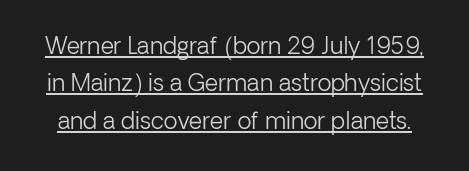
The image shows 23 px text type, upright; set normal line spacing (1.62x), normal letter spacing, underlined.
